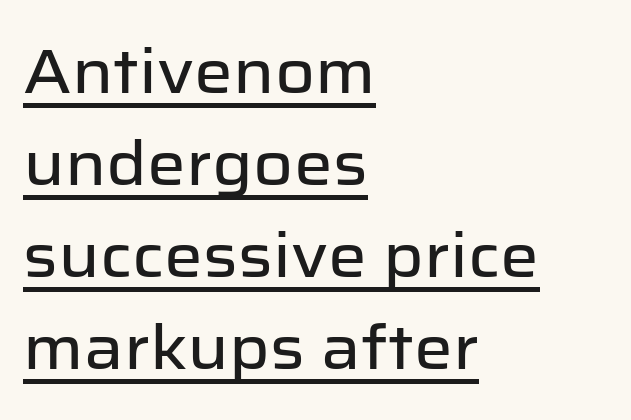
Q: Is the text italic (slanted)? A: No, it is upright.
Q: Is the typeface a serif or a sans-serif typeface? A: Sans-serif.
Q: Is the text underlined? A: Yes.
Q: How is the paragraph aligned? A: Left-aligned.
Q: Is the spacing between letters normal or unusually wide? A: Normal.
Q: Is the spacing between lines tight, normal or loose? A: Normal.
Q: Width (condensed, normal, or wide)? A: Normal.
Q: Stroke contrast? A: Low.
Q: x-height? A: Medium.
Q: Monospaced? A: No.
